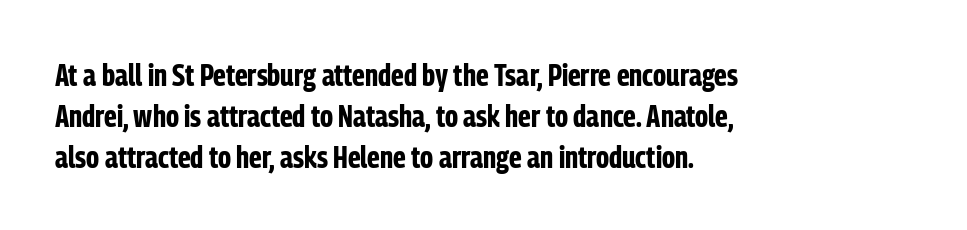
Students, this is bold: see how much ink each stroke carries. The letters advance in unequal steps, a hallmark of proportional type. The rendering uses a moderate line-height, typical for paragraphs. Nobody touched the tracking dial on this one. Upright lettering throughout. This rendering features lettering with no underline.
